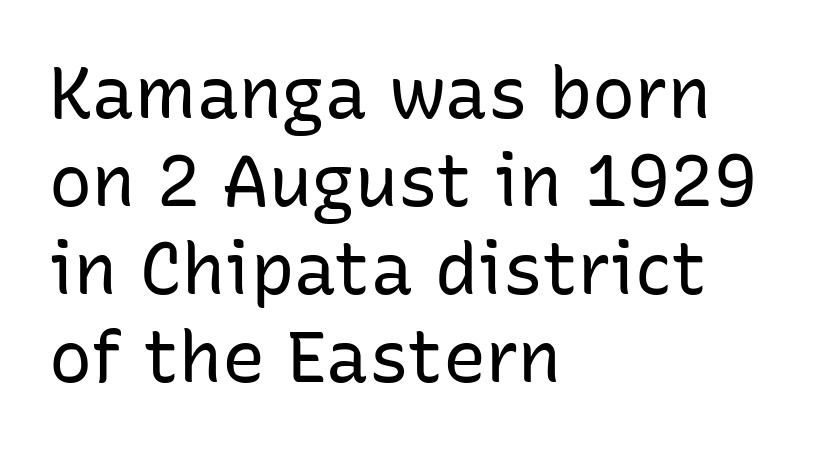
The image shows 72 px regular-weight sans-serif type, upright; set left-aligned, line spacing 1.22x, normal letter spacing, not underlined; low stroke contrast and a medium x-height.
